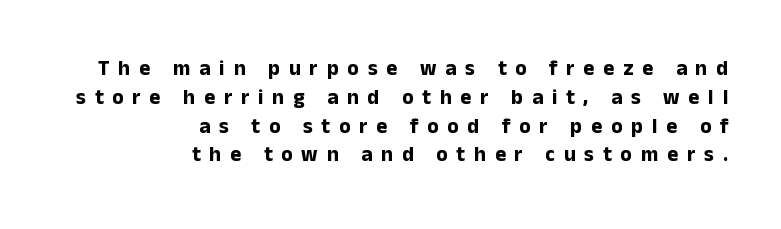
The image shows 21 px bold type, upright; set right-aligned, normal line spacing (1.37x), unusually wide letter spacing (+0.42 em), not underlined.
